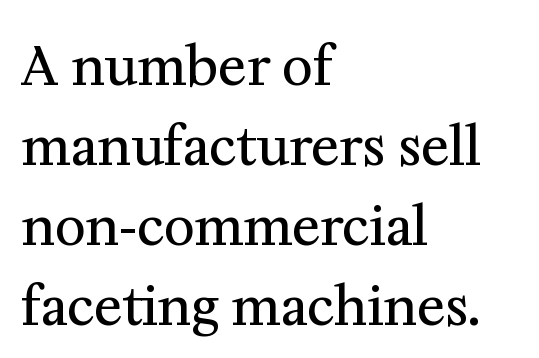
Serif or sans? Serif — the stroke terminals have little feet. The specimen omits any rule beneath the text block's lines. Vertical strokes here are truly vertical. This block has exactly the height ordinary leading produces. Compared with typical body copy, the letter spacing here is the same.
